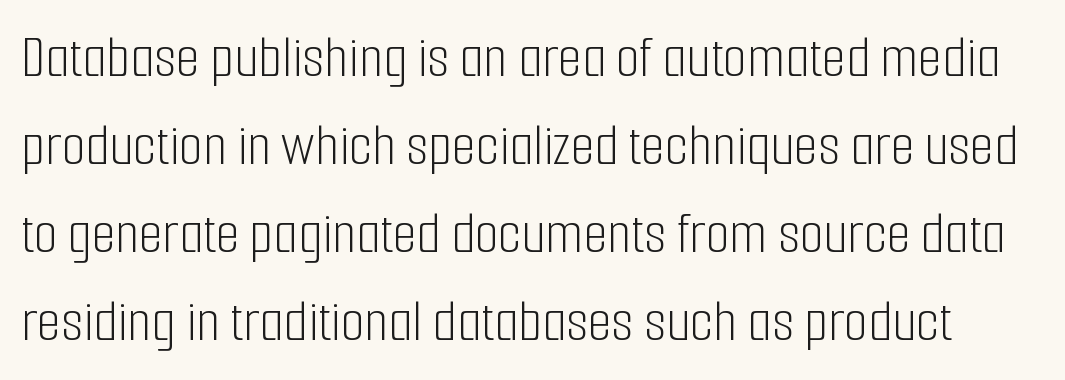
{"serif": "no", "italic": "no", "bold": "no", "weight": "light", "width": "condensed", "stroke_contrast": "low", "x_height": "medium", "monospaced": "no", "underline": "no", "line_spacing": "normal", "line_spacing_ratio": 1.44, "letter_spacing": "normal", "letter_spacing_em": 0.0, "glyph_px": 61}
